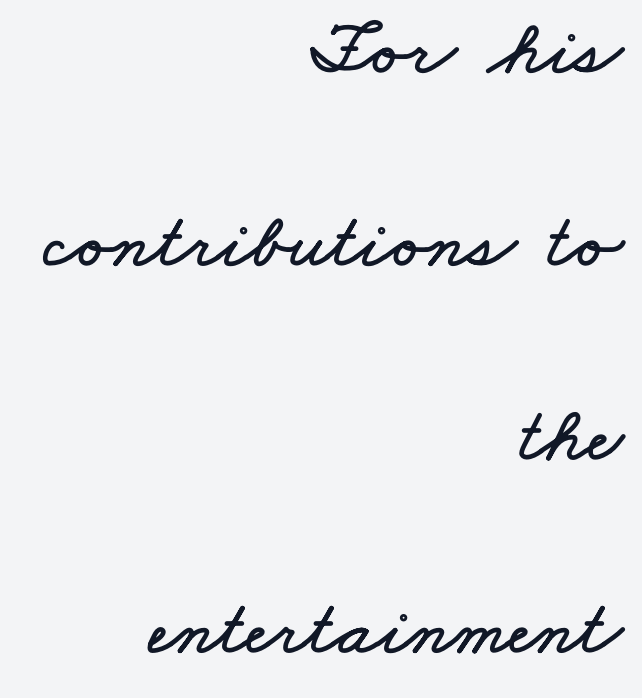
{"width": "wide", "stroke_contrast": "low", "x_height": "small", "monospaced": "no", "underline": "no", "align": "right", "line_spacing": "loose", "line_spacing_ratio": 2.48, "letter_spacing": "normal", "letter_spacing_em": 0.0, "glyph_px": 78}
